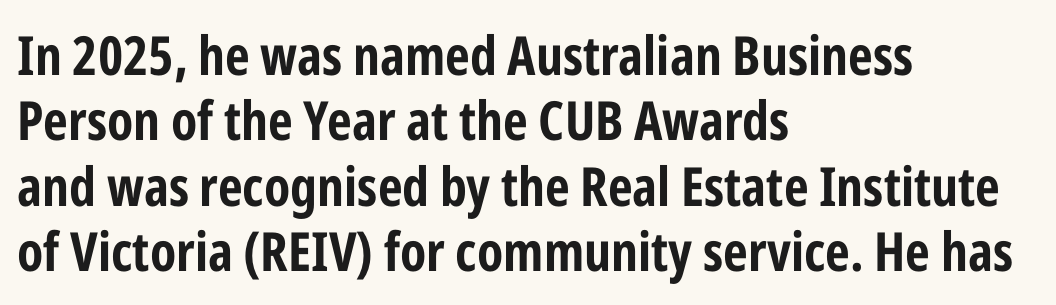
Q: Is the text bold? A: Yes.
Q: Is the text italic (slanted)? A: No, it is upright.
Q: Is the typeface a serif or a sans-serif typeface? A: Sans-serif.
Q: Is the text underlined? A: No.
Q: How is the paragraph aligned? A: Left-aligned.
Q: Is the spacing between letters normal or unusually wide? A: Normal.
Q: Width (condensed, normal, or wide)? A: Condensed.
Q: Stroke contrast? A: Low.
Q: x-height? A: Medium.
Q: Monospaced? A: No.
